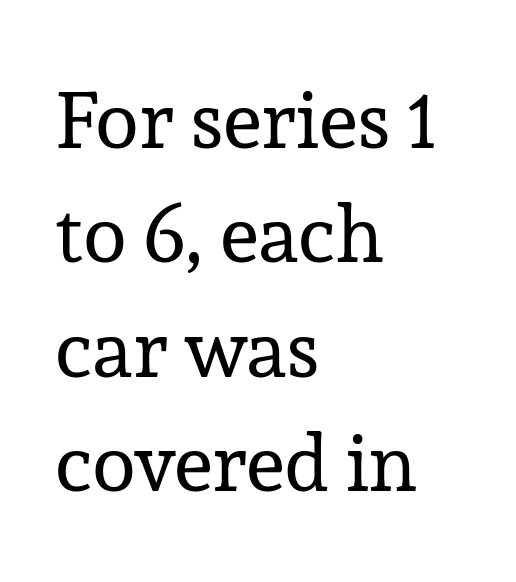
Q: Is the text bold? A: No.
Q: Is the text italic (slanted)? A: No, it is upright.
Q: Is the typeface a serif or a sans-serif typeface? A: Serif.
Q: Is the text underlined? A: No.
Q: How is the paragraph aligned? A: Left-aligned.
Q: Is the spacing between letters normal or unusually wide? A: Normal.
Q: Is the spacing between lines tight, normal or loose? A: Normal.
Q: Width (condensed, normal, or wide)? A: Normal.
Q: Stroke contrast? A: Low.
Q: x-height? A: Medium.
Q: Monospaced? A: No.
